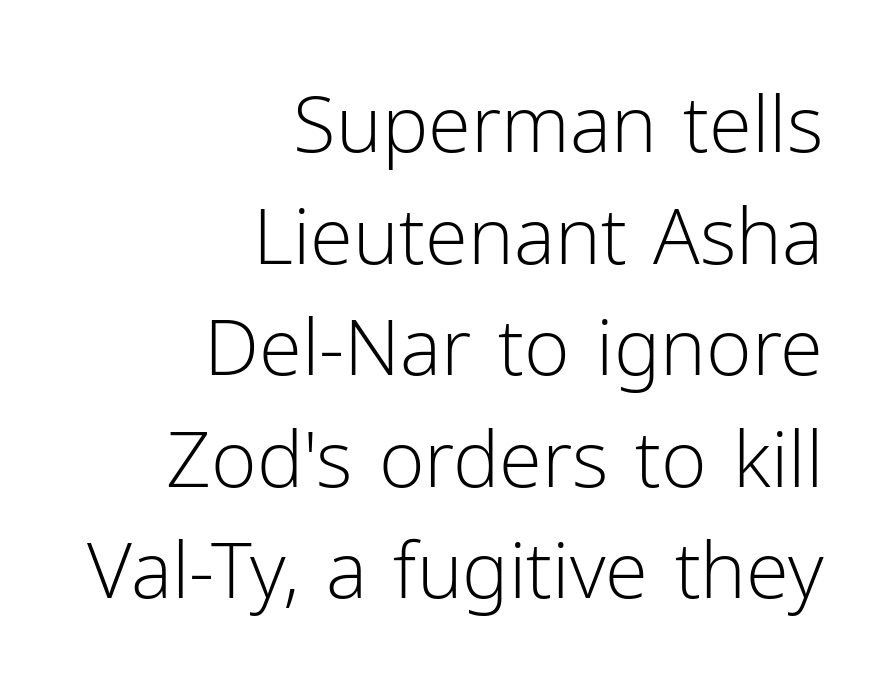
{"serif": "no", "italic": "no", "bold": "no", "weight": "light", "width": "normal", "stroke_contrast": "low", "x_height": "medium", "monospaced": "no", "underline": "no", "align": "right", "line_spacing": "normal", "line_spacing_ratio": 1.43, "letter_spacing": "normal", "letter_spacing_em": 0.0, "glyph_px": 78}
